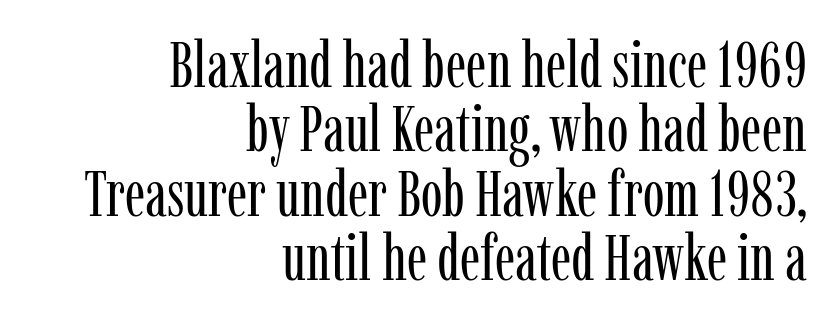
Each letter keeps its own natural width here, so spacing adapts to shape. Layout note: lines flush right. Any mark beneath the type? The region is blank. The type is set solid horizontally, with unmodified tracking. Tall strokes in this sample are plumb rather than angled.
